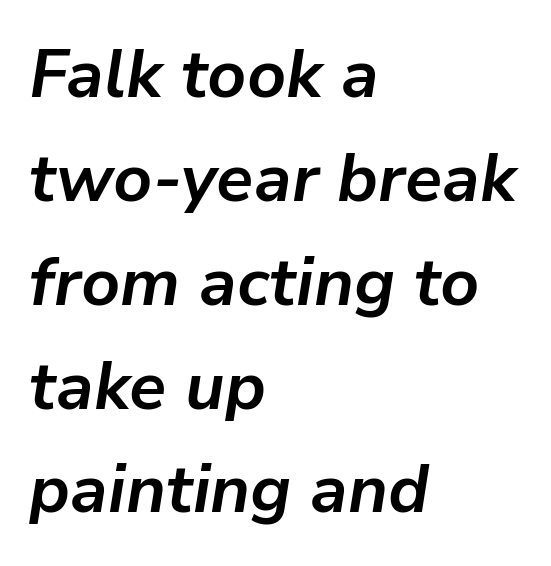
The image shows 67 px bold type, italic (leaning right); set left-aligned, normal line spacing (1.55x), normal letter spacing, not underlined; low stroke contrast and a medium x-height.
